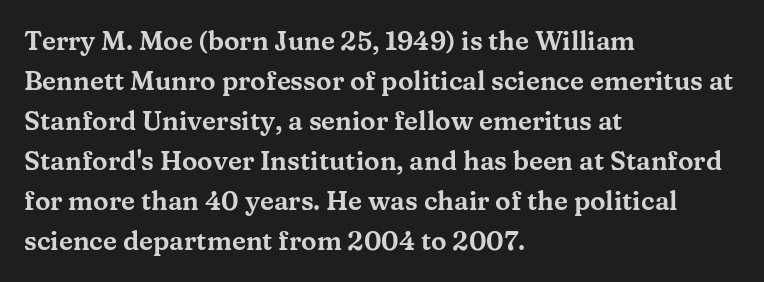
{"italic": "no", "underline": "no", "align": "left", "line_spacing": "normal", "line_spacing_ratio": 1.54, "letter_spacing": "normal", "letter_spacing_em": 0.0, "glyph_px": 26}
